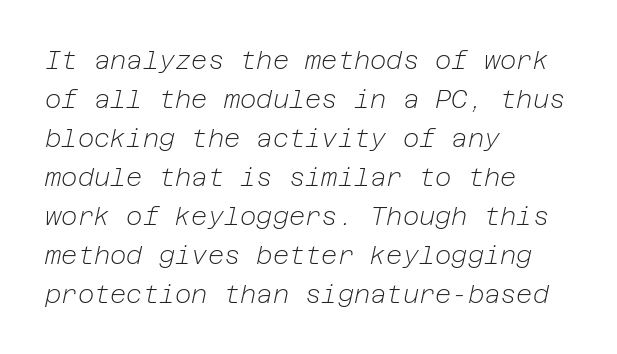
The letters look calm and open, with moderate or lighter stems. Spacing between characters is what you'd get straight out of the box. Looking at the ascenders, they clearly lean. Evenly set lines give the paragraph a standard silhouette.
